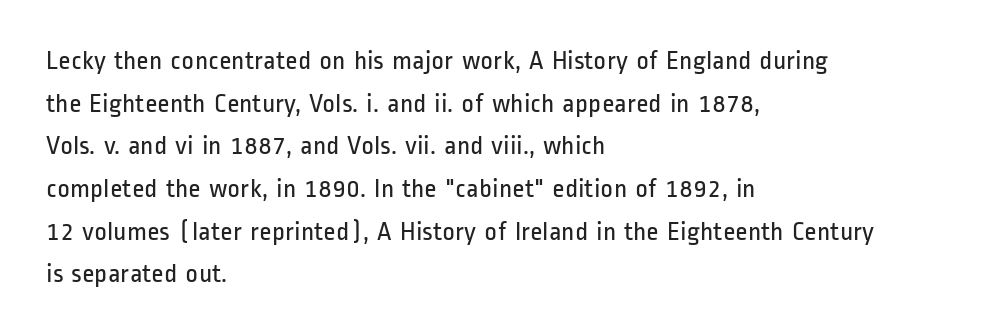
The ragged edge is on the right, which tells us the setting is flush left. Vertical strokes here are truly vertical. Heaviness? Minimal to ordinary, like unemphasized prose. Lines of text with bare space underneath.
